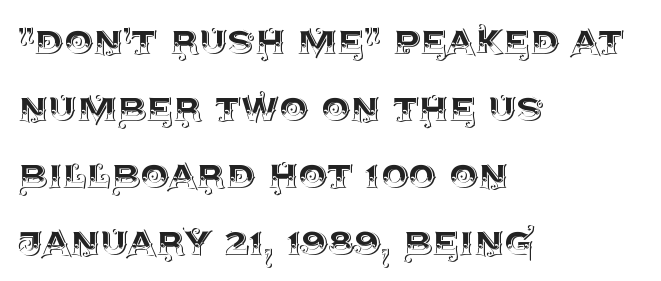
Has an underline been added? It has not. Leftover space on each line is placed entirely after the last word. This block has exactly the height ordinary leading produces. Unlike italic type, these characters show no tilt at all. The passage shown is typed in a proportional face where columns would drift.
